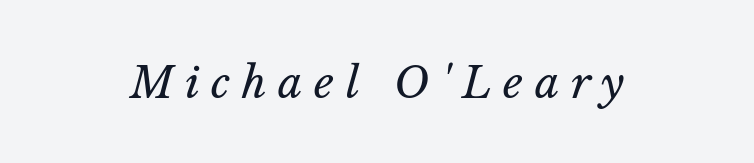
{"italic": "yes", "lean": "right", "slant_degrees": 14, "bold": "no", "weight": "regular", "width": "normal", "stroke_contrast": "low", "x_height": "medium", "monospaced": "no", "underline": "no", "letter_spacing": "wide", "letter_spacing_em": 0.27, "glyph_px": 43}
